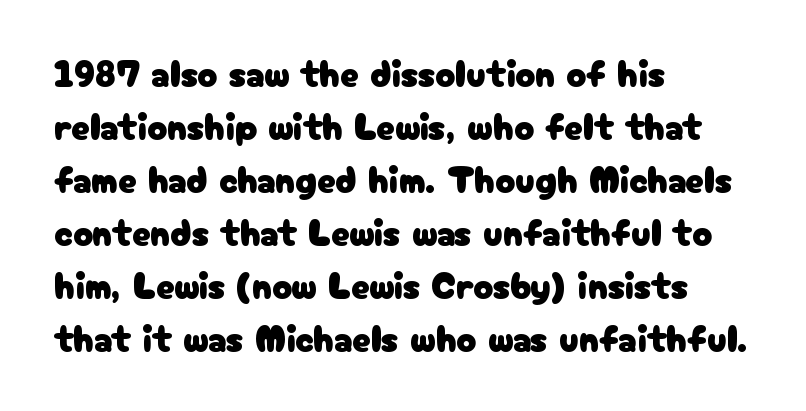
{"serif": "no", "italic": "no", "width": "normal", "stroke_contrast": "low", "x_height": "medium", "monospaced": "no", "underline": "no", "align": "left", "line_spacing": "normal", "line_spacing_ratio": 1.43, "letter_spacing": "normal", "letter_spacing_em": 0.0, "glyph_px": 37}
